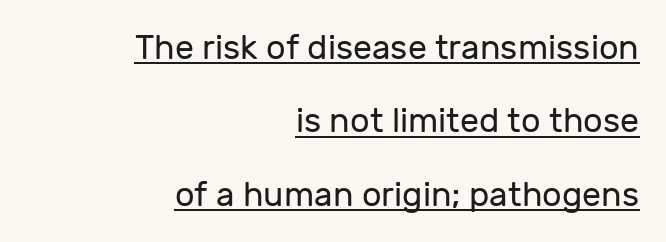
Q: Is the text bold? A: No.
Q: Is the text italic (slanted)? A: No, it is upright.
Q: Is the typeface a serif or a sans-serif typeface? A: Sans-serif.
Q: Is the text underlined? A: Yes.
Q: How is the paragraph aligned? A: Right-aligned.
Q: Is the spacing between letters normal or unusually wide? A: Normal.
Q: Is the spacing between lines tight, normal or loose? A: Loose.
Q: Width (condensed, normal, or wide)? A: Normal.
Q: Stroke contrast? A: Low.
Q: x-height? A: Medium.
Q: Monospaced? A: No.
